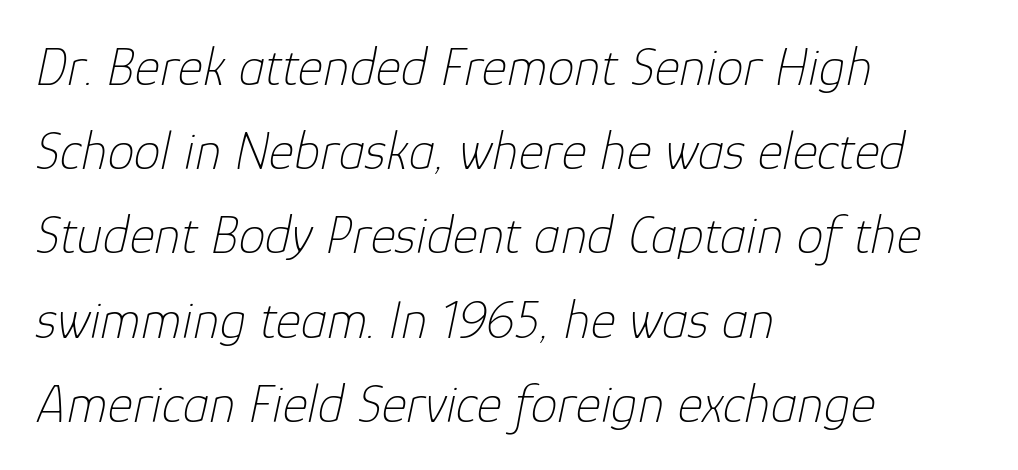
The image shows 54 px thin type, italic (leaning right); set left-aligned, normal line spacing (1.56x), normal letter spacing, not underlined; low stroke contrast and a medium x-height.
